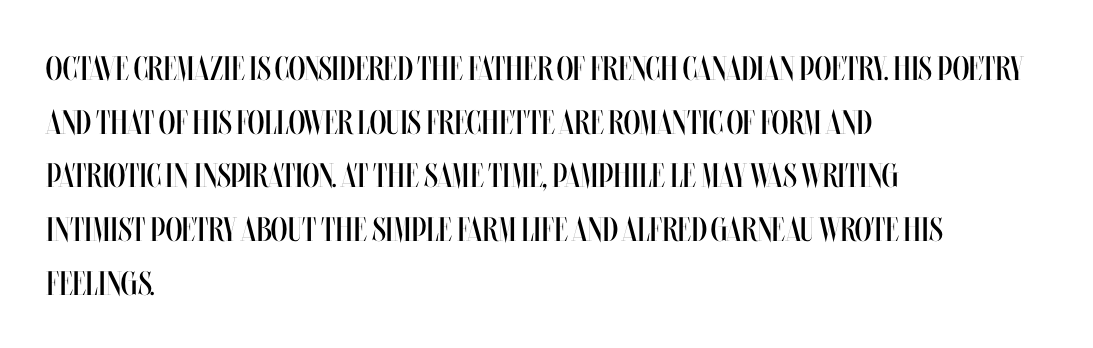
{"italic": "no", "bold": "no", "weight": "regular", "width": "condensed", "stroke_contrast": "medium", "x_height": "large", "monospaced": "no", "underline": "no", "align": "left", "line_spacing": "normal", "line_spacing_ratio": 1.58, "letter_spacing": "normal", "letter_spacing_em": 0.0, "glyph_px": 34}
